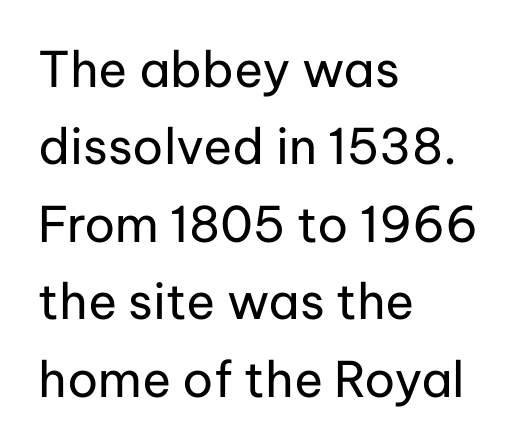
Q: Is the text bold? A: No.
Q: Is the text italic (slanted)? A: No, it is upright.
Q: Is the typeface a serif or a sans-serif typeface? A: Sans-serif.
Q: Is the text underlined? A: No.
Q: How is the paragraph aligned? A: Left-aligned.
Q: Is the spacing between letters normal or unusually wide? A: Normal.
Q: Is the spacing between lines tight, normal or loose? A: Normal.
Q: Width (condensed, normal, or wide)? A: Normal.
Q: Stroke contrast? A: Low.
Q: x-height? A: Medium.
Q: Monospaced? A: No.
